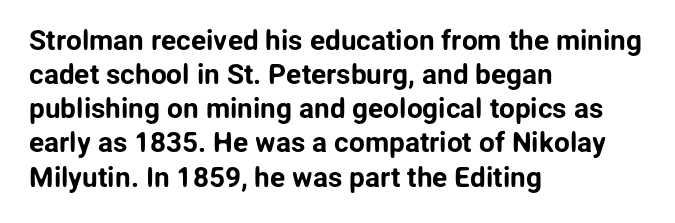
Q: Is the text italic (slanted)? A: No, it is upright.
Q: Is the typeface a serif or a sans-serif typeface? A: Sans-serif.
Q: Is the text underlined? A: No.
Q: How is the paragraph aligned? A: Left-aligned.
Q: Is the spacing between letters normal or unusually wide? A: Normal.
Q: Width (condensed, normal, or wide)? A: Normal.
Q: Stroke contrast? A: Low.
Q: x-height? A: Medium.
Q: Monospaced? A: No.
